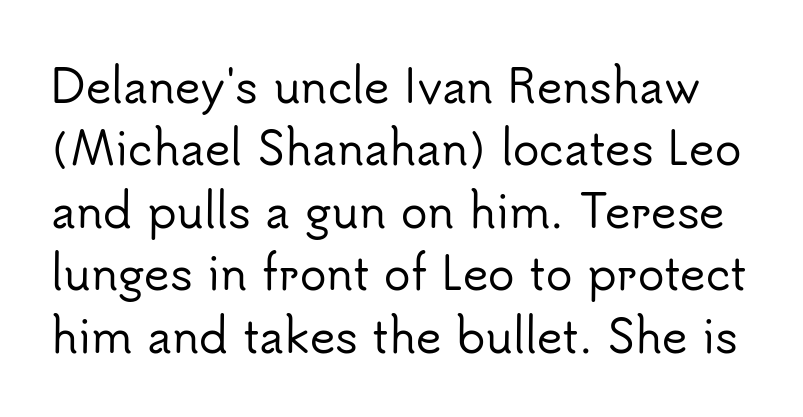
Designer's note — italics off, roman on. Whoever set this chose a conventional vertical rhythm. The letters advance in unequal steps, a hallmark of proportional type. Note: no serifs on the glyphs. Beneath every word, the page is bare. There is no visible air inserted between adjacent glyphs.
